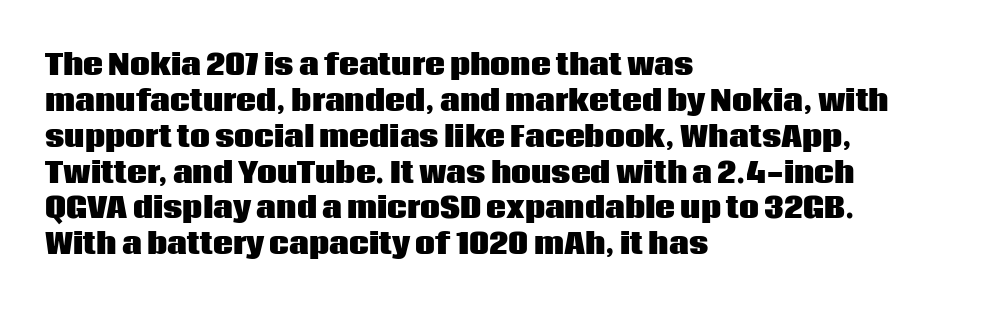
{"serif": "no", "italic": "no", "bold": "yes", "weight": "heavy", "width": "normal", "stroke_contrast": "low", "x_height": "large", "monospaced": "no", "underline": "no", "align": "left", "line_spacing": "normal", "line_spacing_ratio": 1.28, "letter_spacing": "normal", "letter_spacing_em": 0.0, "glyph_px": 28}
